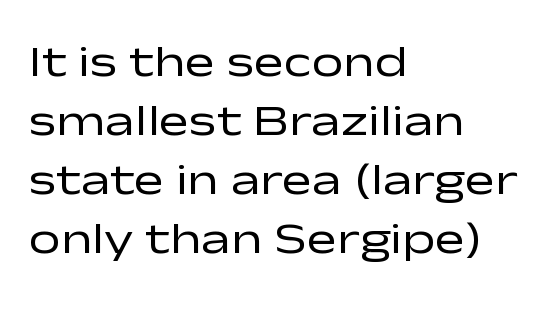
{"serif": "no", "italic": "no", "bold": "no", "weight": "regular", "width": "wide", "stroke_contrast": "low", "x_height": "medium", "monospaced": "no", "underline": "no", "align": "left", "line_spacing": "normal", "line_spacing_ratio": 1.31, "letter_spacing": "normal", "letter_spacing_em": 0.0, "glyph_px": 45}
